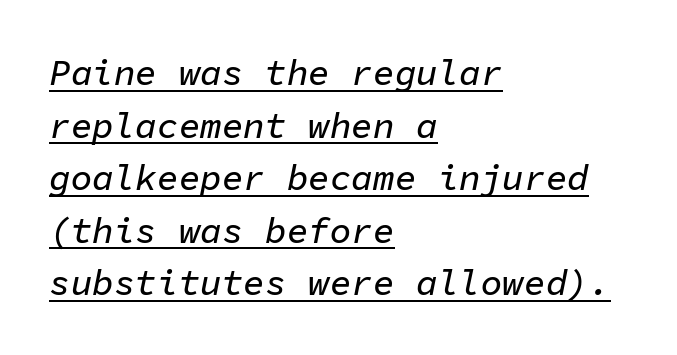
{"italic": "yes", "lean": "right", "slant_degrees": 11, "width": "normal", "stroke_contrast": "low", "x_height": "medium", "monospaced": "yes", "underline": "yes", "align": "left", "line_spacing": "normal", "line_spacing_ratio": 1.46, "letter_spacing": "normal", "letter_spacing_em": 0.0, "glyph_px": 36}
